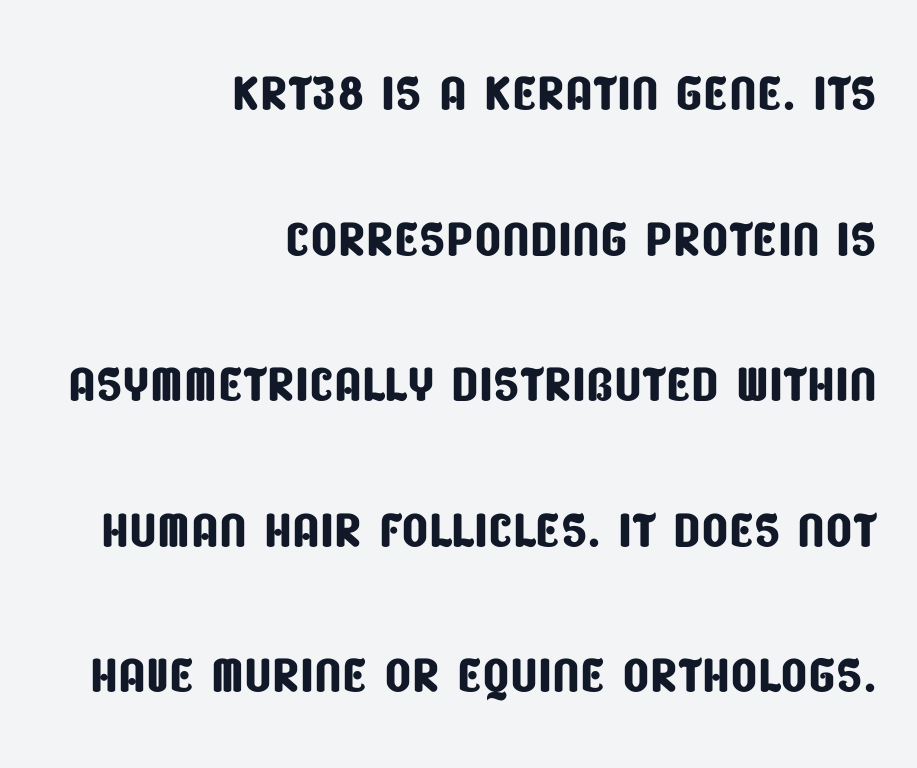
{"serif": "no", "width": "condensed", "stroke_contrast": "low", "x_height": "large", "monospaced": "no", "underline": "no", "align": "right", "line_spacing": "loose", "line_spacing_ratio": 2.08, "letter_spacing": "normal", "letter_spacing_em": 0.0, "glyph_px": 70}
